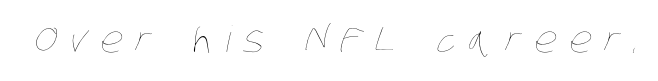
A typesetter would call this heavily tracked-out type. Note the varied advance widths — an 'i' is clearly narrower than an 'm'. Descender tails drop into unmarked territory. Is the type heavy? It reads as light-to-regular instead.
